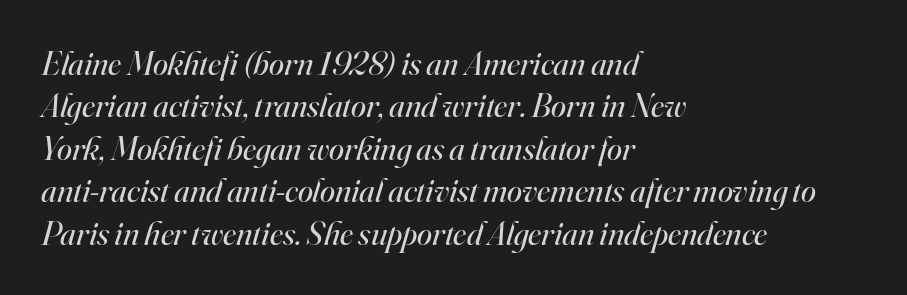
The image shows 34 px regular-weight serif type, italic (leaning right); set left-aligned, normal line spacing (1.25x), normal letter spacing, not underlined; high stroke contrast and a small x-height.
